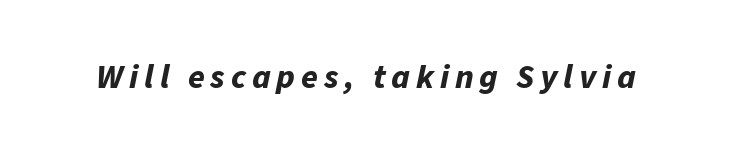
Q: Is the text bold? A: Yes.
Q: Is the text italic (slanted)? A: Yes, it leans right by about 11 degrees.
Q: Is the text underlined? A: No.
Q: Width (condensed, normal, or wide)? A: Normal.
Q: Stroke contrast? A: Low.
Q: x-height? A: Medium.
Q: Monospaced? A: No.
